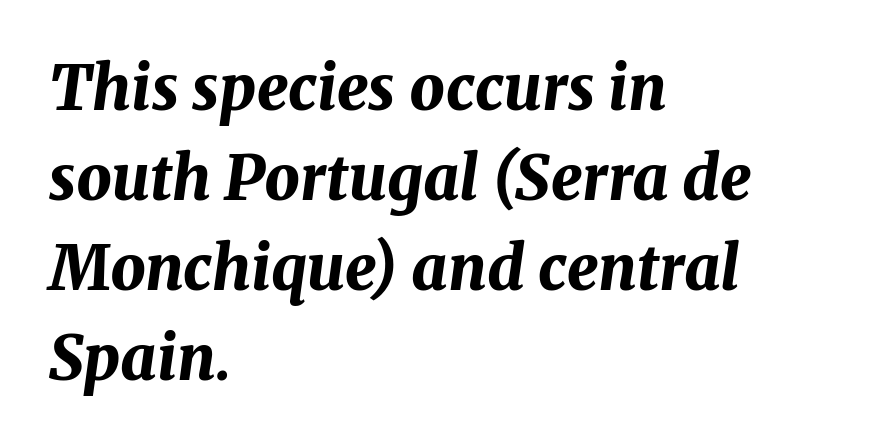
Q: Is the text bold? A: Yes.
Q: Is the text italic (slanted)? A: Yes, it leans right by about 8 degrees.
Q: Is the text underlined? A: No.
Q: How is the paragraph aligned? A: Left-aligned.
Q: Is the spacing between letters normal or unusually wide? A: Normal.
Q: Is the spacing between lines tight, normal or loose? A: Normal.
Q: Width (condensed, normal, or wide)? A: Normal.
Q: Stroke contrast? A: Medium.
Q: x-height? A: Medium.
Q: Monospaced? A: No.
